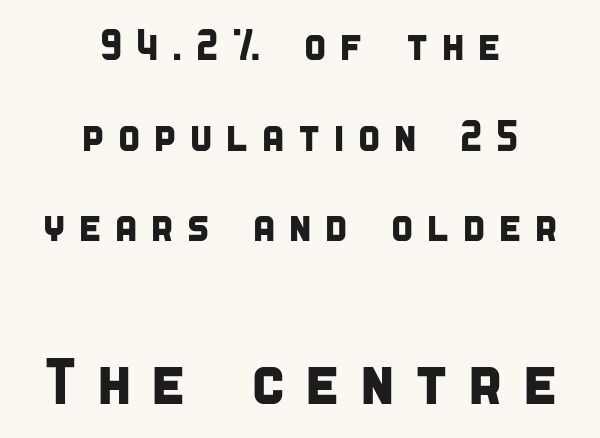
{"serif": "no", "width": "condensed", "stroke_contrast": "low", "x_height": "large", "monospaced": "no", "underline": "no", "align": "center", "line_spacing": "loose", "line_spacing_ratio": 2.11, "letter_spacing": "wide", "letter_spacing_em": 0.27, "larger_block": "second", "size_ratio": 1.51, "glyph_px": 65}
